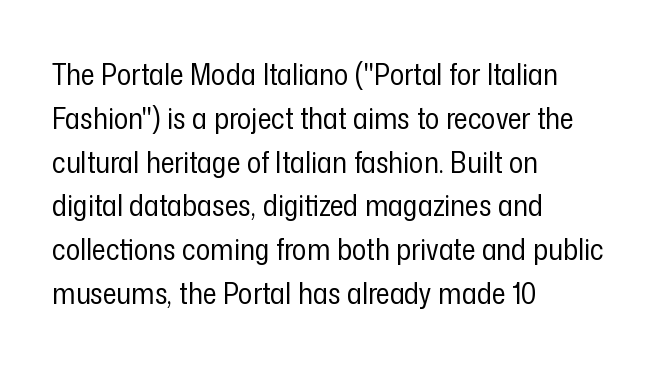
The image shows 30 px regular-weight, condensed sans-serif type, upright; set left-aligned, normal line spacing (1.46x), normal letter spacing, not underlined; low stroke contrast and a medium x-height.
